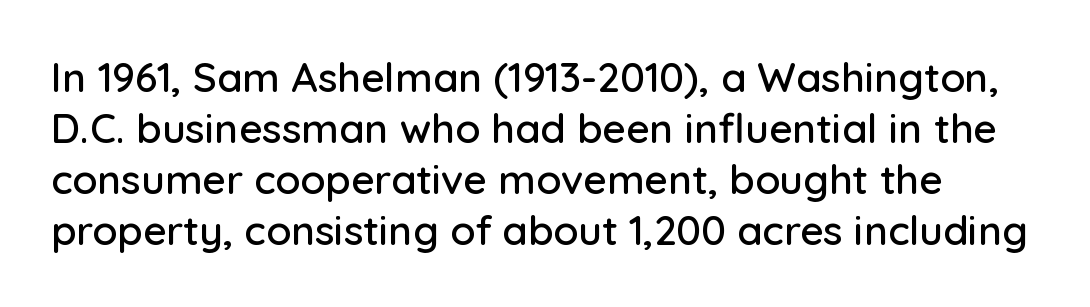
{"serif": "no", "italic": "no", "width": "normal", "stroke_contrast": "low", "x_height": "medium", "monospaced": "no", "underline": "no", "line_spacing_ratio": 1.24, "letter_spacing": "normal", "letter_spacing_em": 0.0, "glyph_px": 41}
